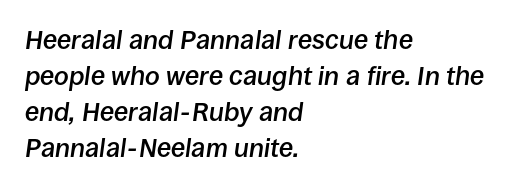
Is the letter spacing exaggerated? No — it looks like the ordinary default. This sample uses an oblique cut, with every glyph tilted off the vertical. The ragged edge is on the right, which tells us the setting is flush left. Weight check: semibold — heavier than regular, not quite bold. Underlining? Definitely not there. Leading: standard.
